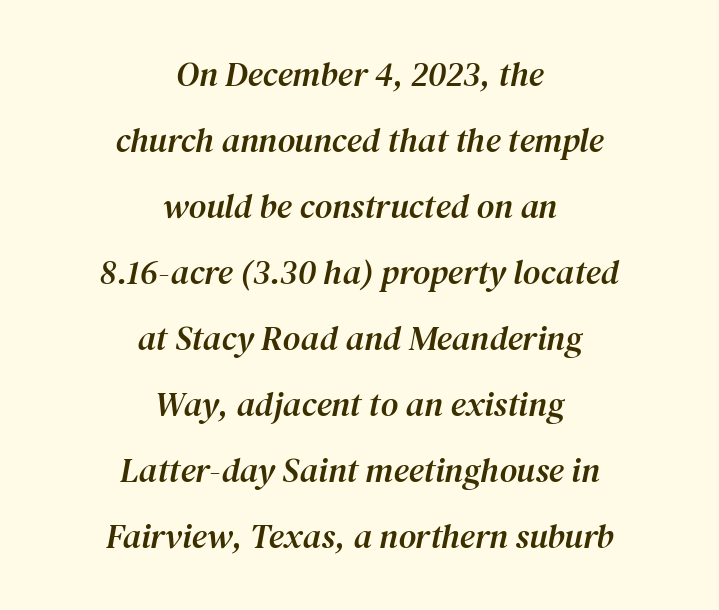
Q: Is the text italic (slanted)? A: Yes, it leans right by about 12 degrees.
Q: Is the typeface a serif or a sans-serif typeface? A: Serif.
Q: Is the text underlined? A: No.
Q: How is the paragraph aligned? A: Centered.
Q: Is the spacing between letters normal or unusually wide? A: Normal.
Q: Is the spacing between lines tight, normal or loose? A: Loose.
Q: Width (condensed, normal, or wide)? A: Normal.
Q: Stroke contrast? A: Medium.
Q: x-height? A: Medium.
Q: Monospaced? A: No.
